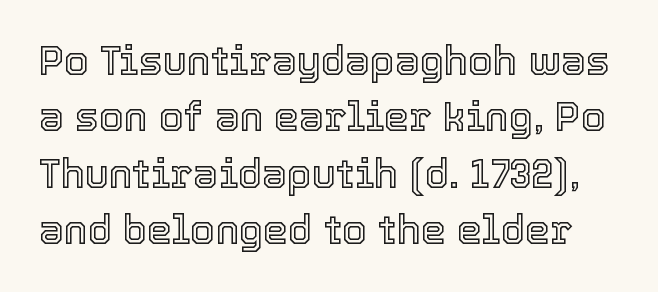
Q: Is the text italic (slanted)? A: No, it is upright.
Q: Is the text underlined? A: No.
Q: Is the spacing between letters normal or unusually wide? A: Normal.
Q: Is the spacing between lines tight, normal or loose? A: Normal.
Q: Width (condensed, normal, or wide)? A: Normal.
Q: x-height? A: Medium.
Q: Monospaced? A: No.
